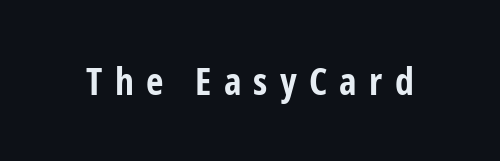
Unlike a traditional serif, this face leaves its strokes unadorned. These lines are rendered in a variable-pitch font. You can tell it's not italic because the verticals are truly vertical. What weight is shown? A full bold with thick strokes. Unmarked baselines from the first word to the last.
